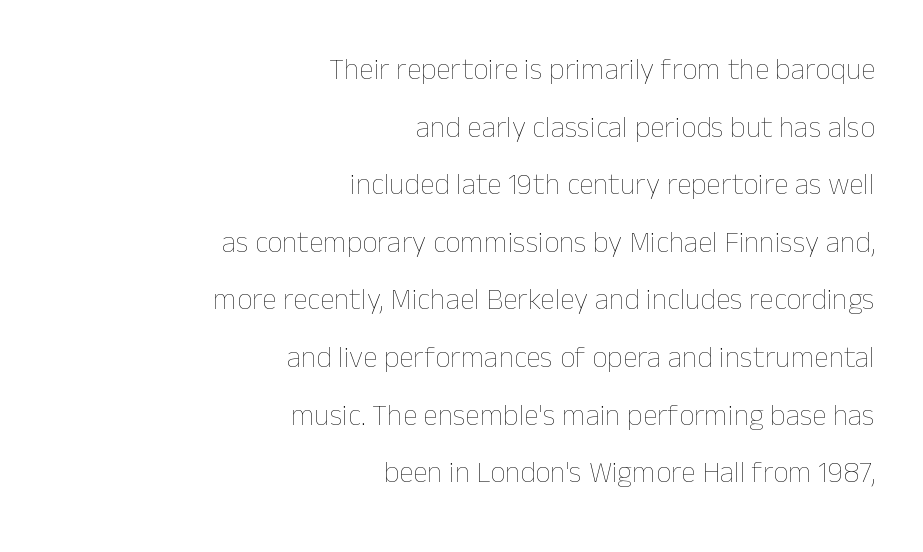
The image shows 30 px thin type, upright; set right-aligned, loose line spacing (1.92x), normal letter spacing, not underlined; low stroke contrast and a medium x-height.
